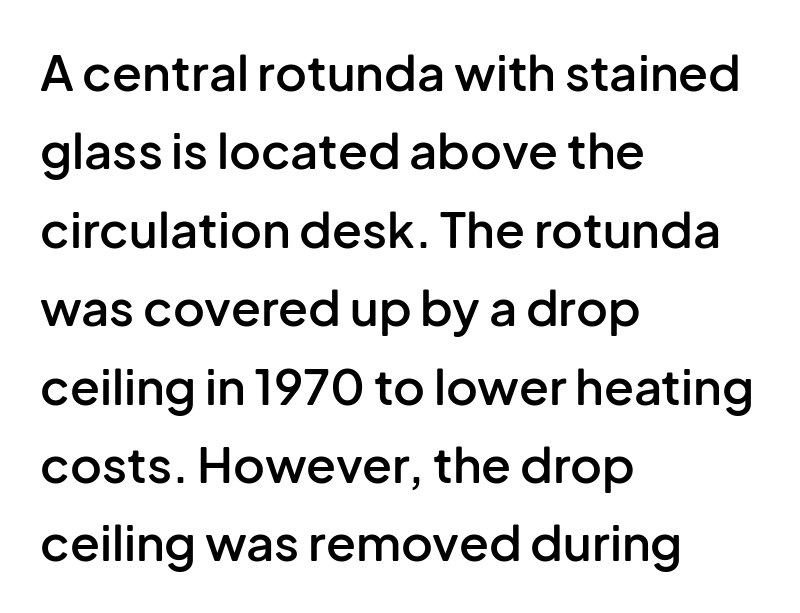
Q: Is the text bold? A: Semi-bold.
Q: Is the text italic (slanted)? A: No, it is upright.
Q: Is the typeface a serif or a sans-serif typeface? A: Sans-serif.
Q: Is the text underlined? A: No.
Q: How is the paragraph aligned? A: Left-aligned.
Q: Is the spacing between letters normal or unusually wide? A: Normal.
Q: Is the spacing between lines tight, normal or loose? A: Normal.
Q: Width (condensed, normal, or wide)? A: Normal.
Q: Stroke contrast? A: Low.
Q: x-height? A: Medium.
Q: Monospaced? A: No.
